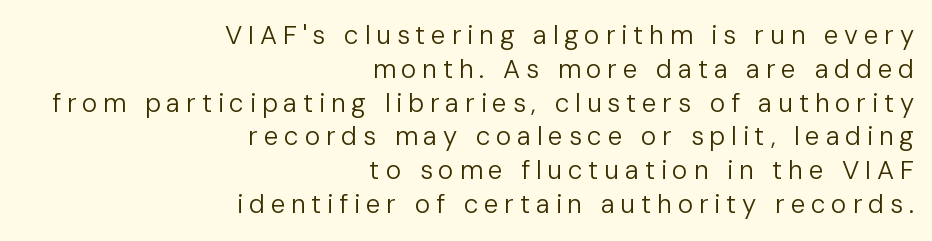
The image shows 26 px text type, upright; set right-aligned, normal line spacing (1.3x), unusually wide letter spacing (+0.22 em), not underlined.
